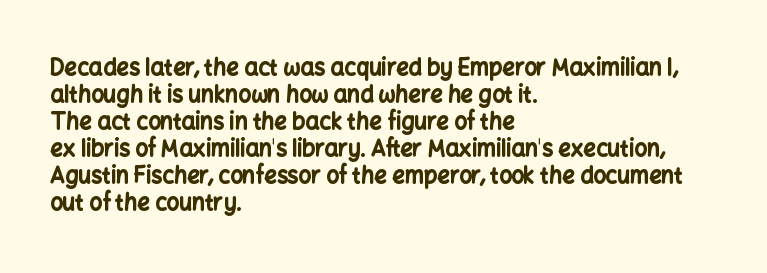
{"italic": "no", "bold": "yes", "underline": "no", "align": "left", "line_spacing_ratio": 1.23, "letter_spacing": "normal", "letter_spacing_em": 0.0, "glyph_px": 22}
